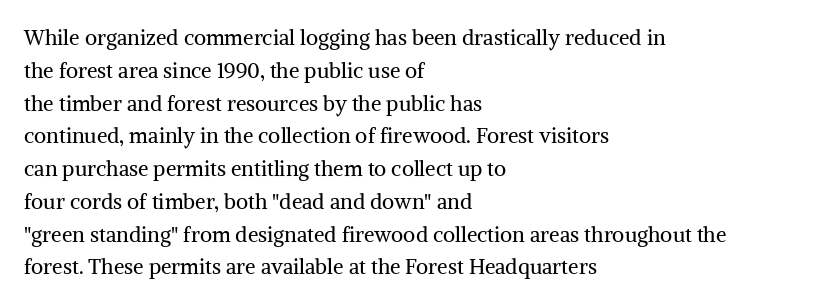
The image shows 21 px text type, upright; set left-aligned, normal line spacing (1.56x), normal letter spacing, not underlined.
